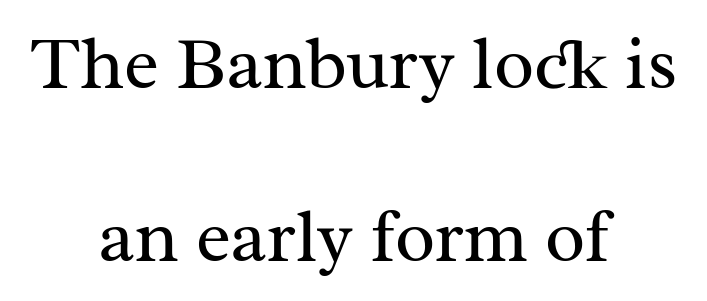
The image shows 74 px regular-weight serif type, upright; set centered, loose line spacing (2.34x), normal letter spacing, not underlined; medium stroke contrast and a medium x-height.
